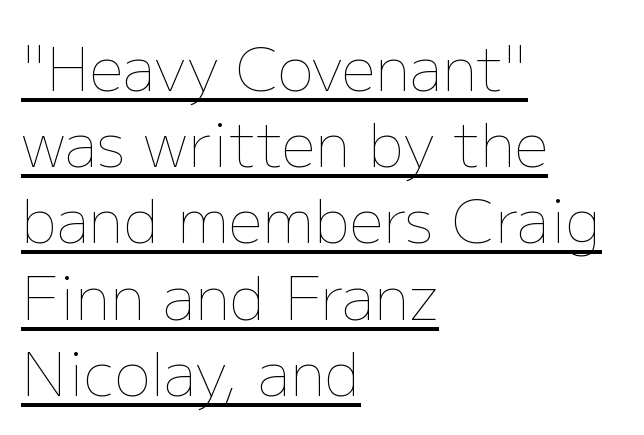
Q: Is the text bold? A: No.
Q: Is the text italic (slanted)? A: No, it is upright.
Q: Is the text underlined? A: Yes.
Q: How is the paragraph aligned? A: Left-aligned.
Q: Is the spacing between letters normal or unusually wide? A: Normal.
Q: Is the spacing between lines tight, normal or loose? A: Normal.
Q: Width (condensed, normal, or wide)? A: Normal.
Q: Stroke contrast? A: Low.
Q: x-height? A: Medium.
Q: Monospaced? A: No.
